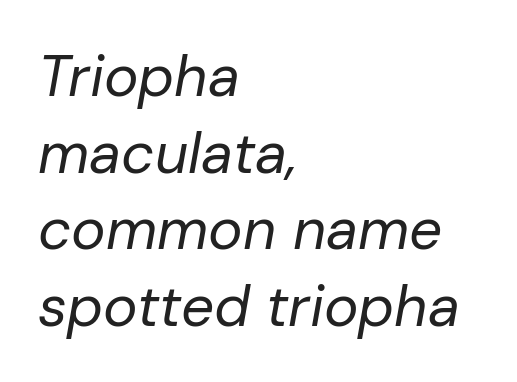
{"italic": "yes", "lean": "right", "slant_degrees": 10, "bold": "no", "weight": "regular", "width": "normal", "stroke_contrast": "low", "x_height": "medium", "monospaced": "no", "underline": "no", "align": "left", "line_spacing": "normal", "line_spacing_ratio": 1.32, "letter_spacing": "normal", "letter_spacing_em": 0.0, "glyph_px": 58}
